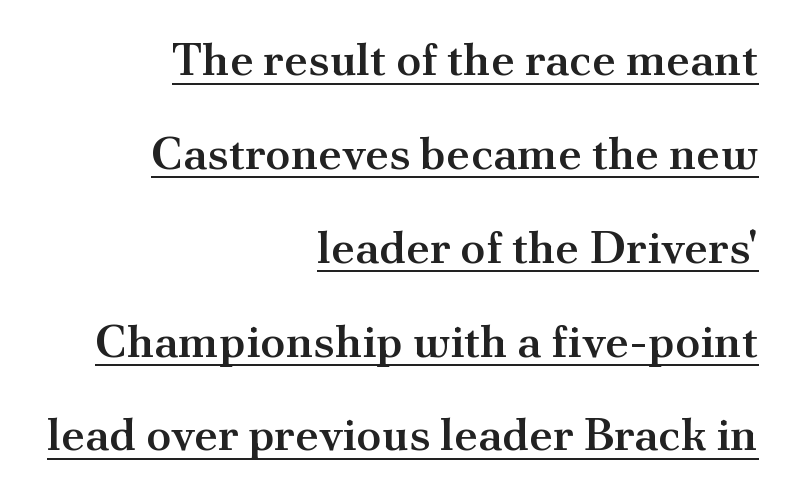
{"serif": "yes", "italic": "no", "bold": "semi", "weight": "semibold", "width": "normal", "stroke_contrast": "medium", "x_height": "small", "monospaced": "no", "underline": "yes", "align": "right", "line_spacing": "loose", "line_spacing_ratio": 2.04, "letter_spacing": "normal", "letter_spacing_em": 0.0, "glyph_px": 46}
